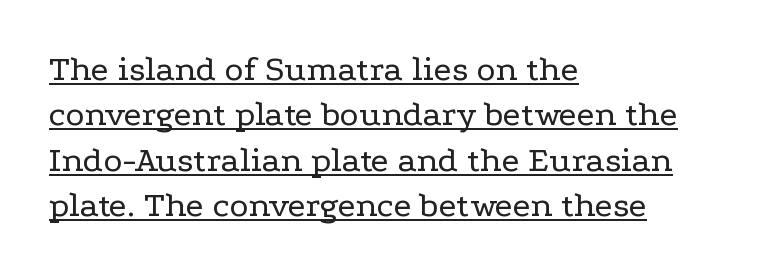
The image shows 36 px regular-weight, wide serif type, upright; set left-aligned, normal line spacing (1.26x), normal letter spacing, underlined; low stroke contrast and a medium x-height.
